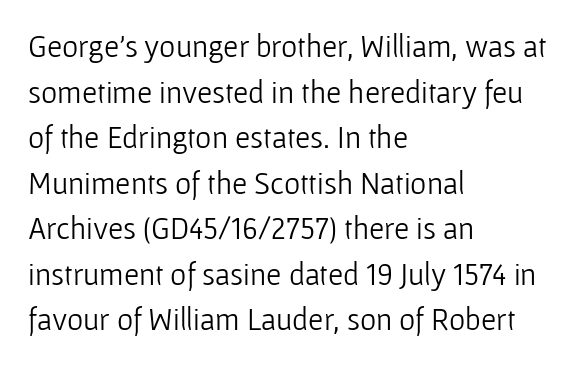
Q: Is the text bold? A: No.
Q: Is the text italic (slanted)? A: No, it is upright.
Q: Is the typeface a serif or a sans-serif typeface? A: Sans-serif.
Q: Is the text underlined? A: No.
Q: How is the paragraph aligned? A: Left-aligned.
Q: Is the spacing between letters normal or unusually wide? A: Normal.
Q: Is the spacing between lines tight, normal or loose? A: Normal.
Q: Width (condensed, normal, or wide)? A: Normal.
Q: Stroke contrast? A: Low.
Q: x-height? A: Medium.
Q: Monospaced? A: No.
